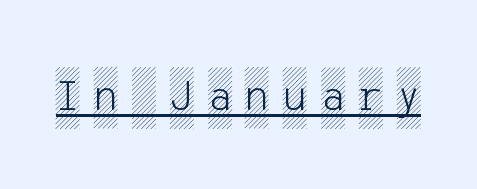
{"italic": "no", "width": "condensed", "x_height": "large", "underline": "yes", "letter_spacing": "wide", "letter_spacing_em": 0.31, "glyph_px": 45}
